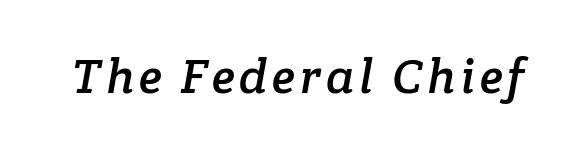
{"serif": "yes", "width": "normal", "stroke_contrast": "low", "x_height": "medium", "monospaced": "no", "underline": "no", "glyph_px": 48}
